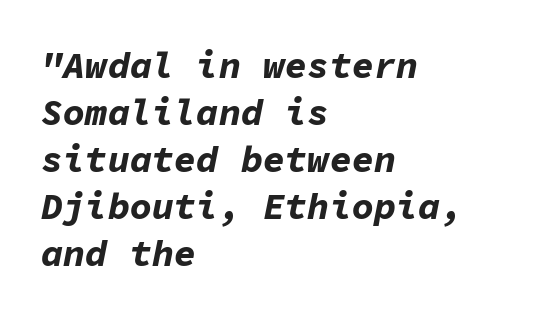
The image shows 37 px bold type, italic (leaning right), monospaced; set left-aligned, normal line spacing (1.27x), normal letter spacing, not underlined; low stroke contrast and a medium x-height.
